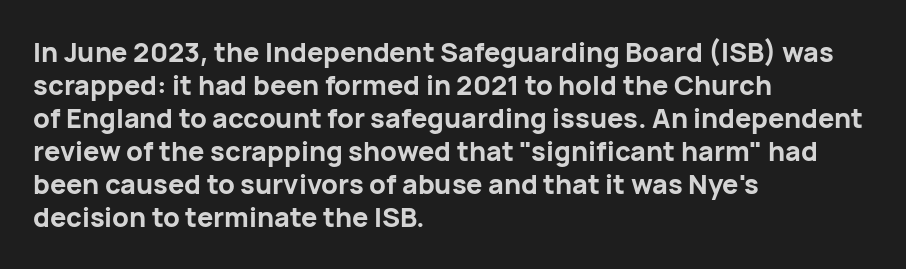
Words float on clear page, feet unadorned. Does the lettering tilt? It doesn't — this is upright. Visually the block forms a straight wall on the left and a jagged coastline on the right. These words are printed bold, with thick strokes throughout. Characters follow at the spacing the type designer built in.
